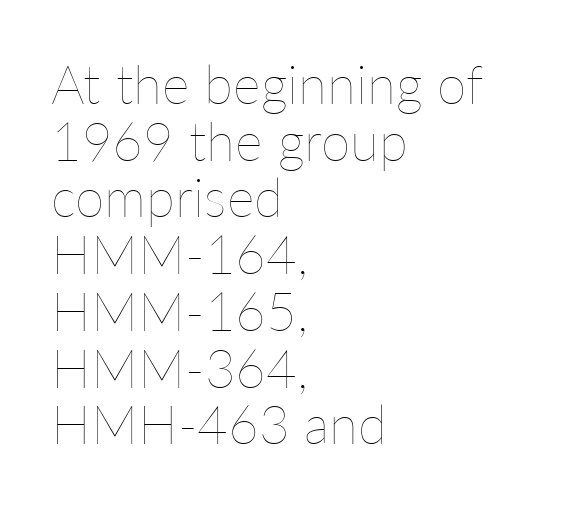
Q: Is the text bold? A: No.
Q: Is the text italic (slanted)? A: No, it is upright.
Q: Is the text underlined? A: No.
Q: How is the paragraph aligned? A: Left-aligned.
Q: Is the spacing between letters normal or unusually wide? A: Normal.
Q: Is the spacing between lines tight, normal or loose? A: Tight.
Q: Width (condensed, normal, or wide)? A: Normal.
Q: Stroke contrast? A: Low.
Q: x-height? A: Medium.
Q: Monospaced? A: No.
